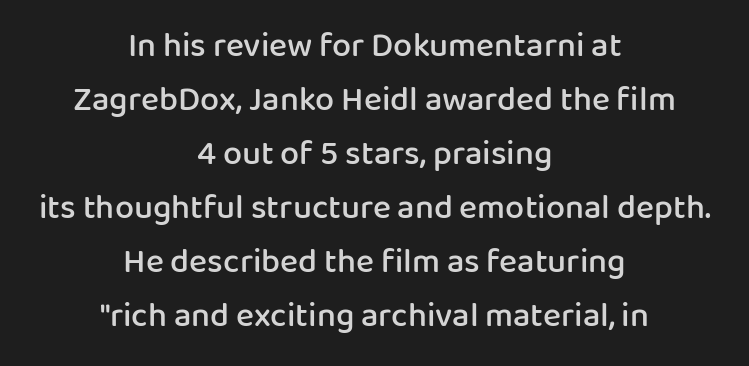
{"serif": "no", "italic": "no", "bold": "semi", "weight": "semibold", "width": "normal", "stroke_contrast": "low", "x_height": "medium", "monospaced": "no", "underline": "no", "align": "center", "line_spacing": "normal", "line_spacing_ratio": 1.59, "letter_spacing": "normal", "letter_spacing_em": 0.0, "glyph_px": 34}
